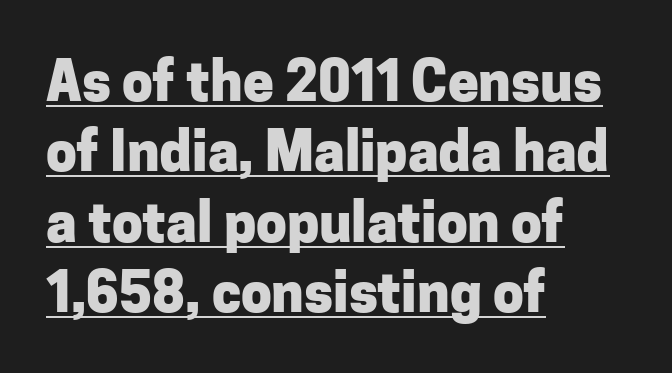
{"serif": "no", "italic": "no", "bold": "yes", "weight": "heavy", "width": "normal", "stroke_contrast": "low", "x_height": "medium", "monospaced": "no", "underline": "yes", "align": "left", "line_spacing": "normal", "line_spacing_ratio": 1.28, "letter_spacing": "normal", "letter_spacing_em": 0.0, "glyph_px": 55}
